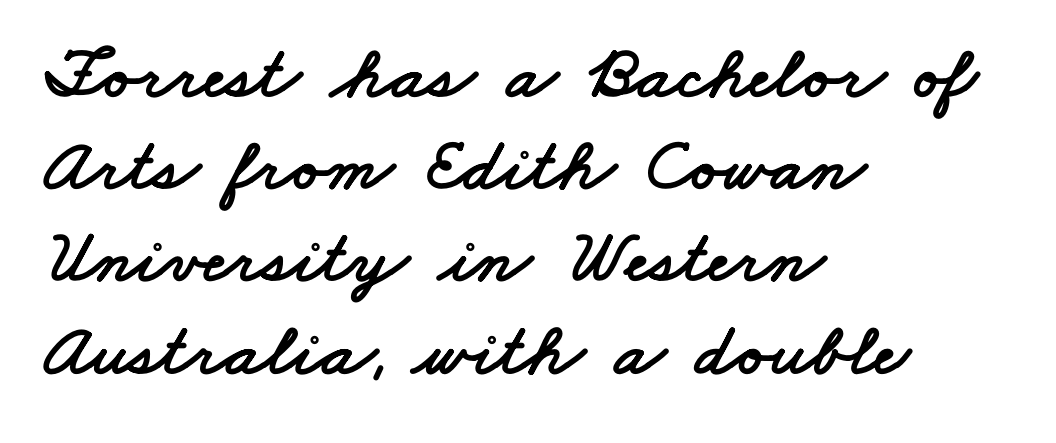
The image shows 75 px wide sans-serif type; set left-aligned, line spacing 1.23x, normal letter spacing, not underlined; low stroke contrast and a small x-height.
